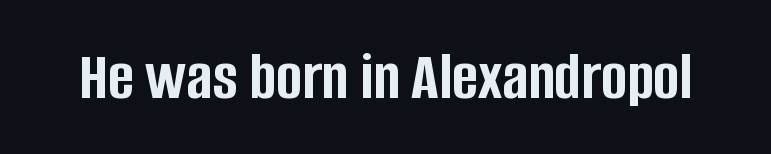
{"serif": "no", "italic": "no", "bold": "yes", "weight": "semibold", "width": "condensed", "stroke_contrast": "low", "x_height": "large", "monospaced": "no", "underline": "no", "letter_spacing": "normal", "letter_spacing_em": 0.0, "glyph_px": 70}
